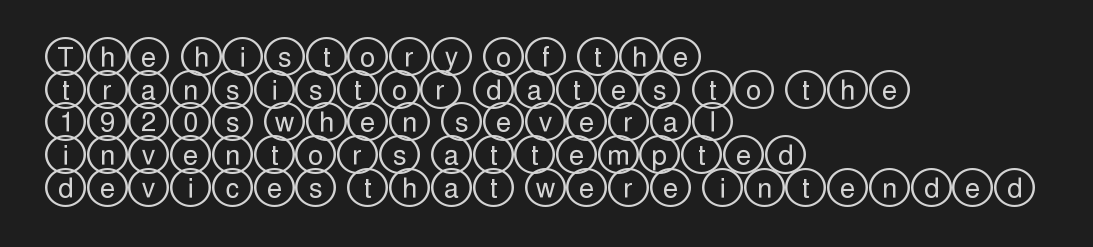
Q: Is the text italic (slanted)? A: No, it is upright.
Q: Is the text underlined? A: No.
Q: How is the paragraph aligned? A: Left-aligned.
Q: Is the spacing between letters normal or unusually wide? A: Normal.
